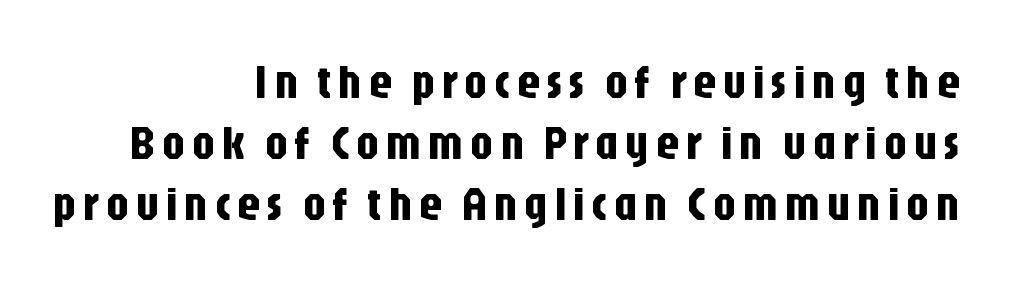
The words here are not underlined. Proportional: the letters do not fall into vertical columns. What kind of face is this? One without serifs — a sans. The paragraph shown leans on its right margin. What's the leading like? Ordinary, nothing unusual.
